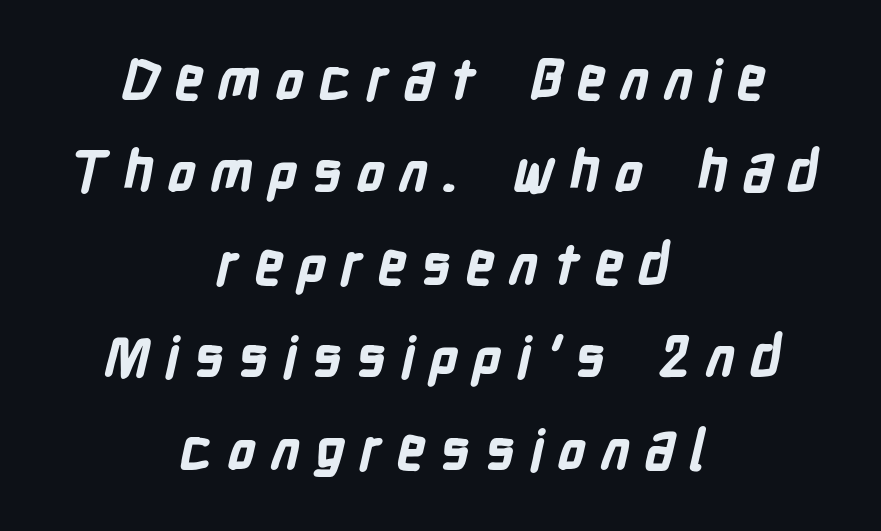
Proportional: the letters do not fall into vertical columns. Descenders hang freely into open space. The leading is moderate, giving the passage an even texture. Stroke terminals: plain, sans-serif.
